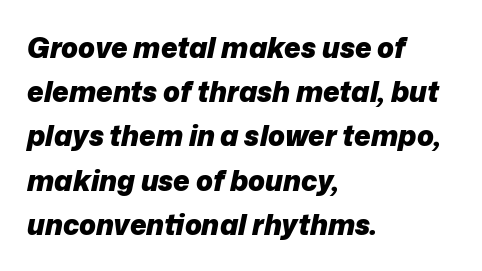
Q: Is the text bold? A: Yes.
Q: Is the text italic (slanted)? A: Yes, it leans right by about 12 degrees.
Q: Is the text underlined? A: No.
Q: How is the paragraph aligned? A: Left-aligned.
Q: Is the spacing between letters normal or unusually wide? A: Normal.
Q: Is the spacing between lines tight, normal or loose? A: Normal.
Q: Width (condensed, normal, or wide)? A: Normal.
Q: Stroke contrast? A: Low.
Q: x-height? A: Medium.
Q: Monospaced? A: No.
